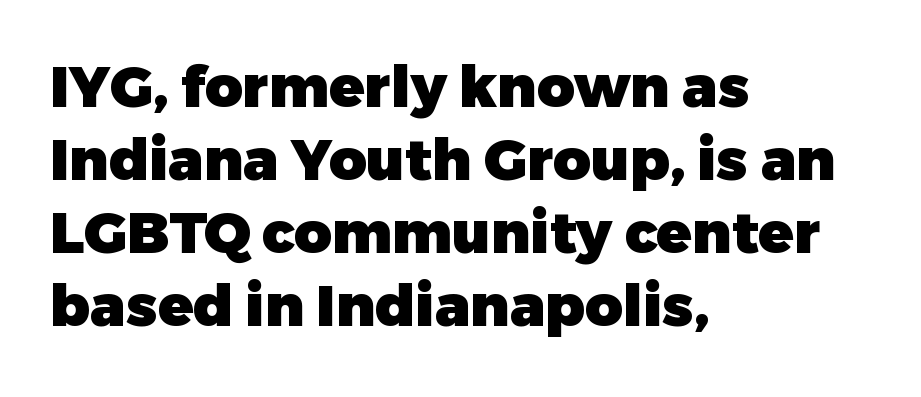
{"serif": "no", "italic": "no", "bold": "yes", "weight": "heavy", "width": "normal", "stroke_contrast": "low", "x_height": "medium", "monospaced": "no", "underline": "no", "align": "left", "line_spacing": "normal", "line_spacing_ratio": 1.26, "letter_spacing": "normal", "letter_spacing_em": 0.0, "glyph_px": 58}
